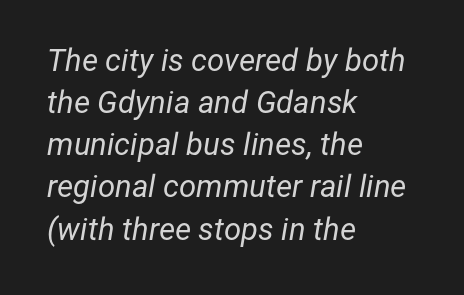
Descender tails drop into unmarked territory. Typeset ragged right — the left edge is the straight one. Interline gaps are of average width in this sample. The passage shown is not bold in any degree. Here the designer chose a conventional face with non-uniform glyph widths.
